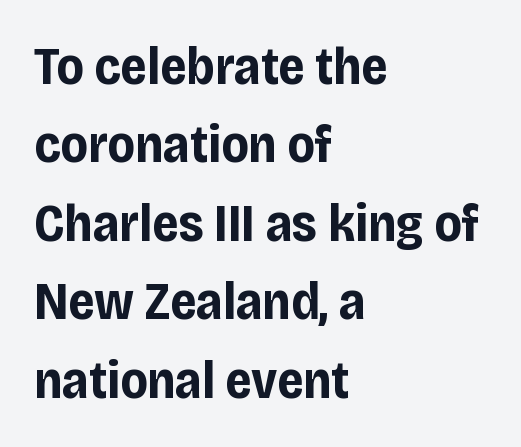
Q: Is the text bold? A: Yes.
Q: Is the text italic (slanted)? A: No, it is upright.
Q: Is the typeface a serif or a sans-serif typeface? A: Sans-serif.
Q: Is the text underlined? A: No.
Q: How is the paragraph aligned? A: Left-aligned.
Q: Is the spacing between letters normal or unusually wide? A: Normal.
Q: Is the spacing between lines tight, normal or loose? A: Normal.
Q: Width (condensed, normal, or wide)? A: Condensed.
Q: Stroke contrast? A: Low.
Q: x-height? A: Large.
Q: Monospaced? A: No.
